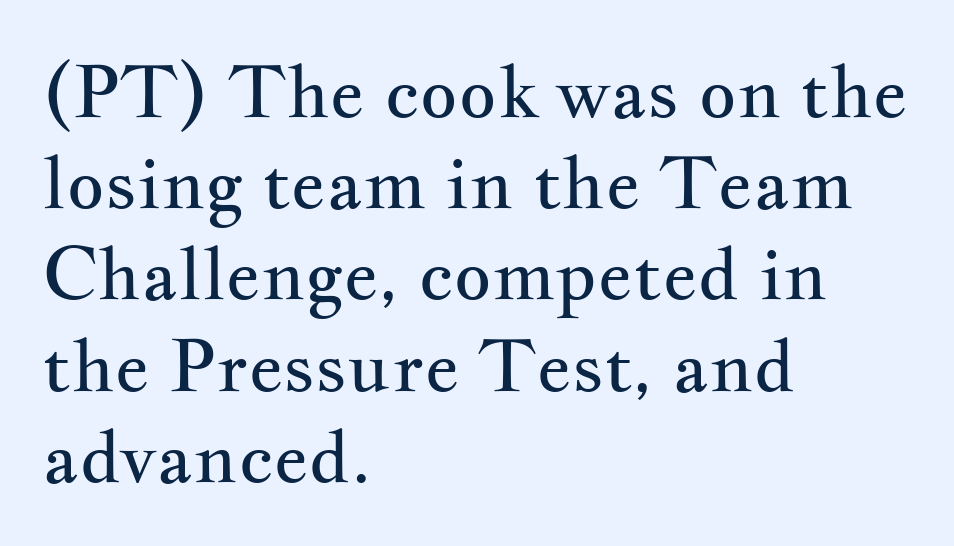
The image shows 73 px regular-weight, wide serif type, upright; set left-aligned, normal line spacing (1.25x), normal letter spacing, not underlined; medium stroke contrast and a small x-height.
